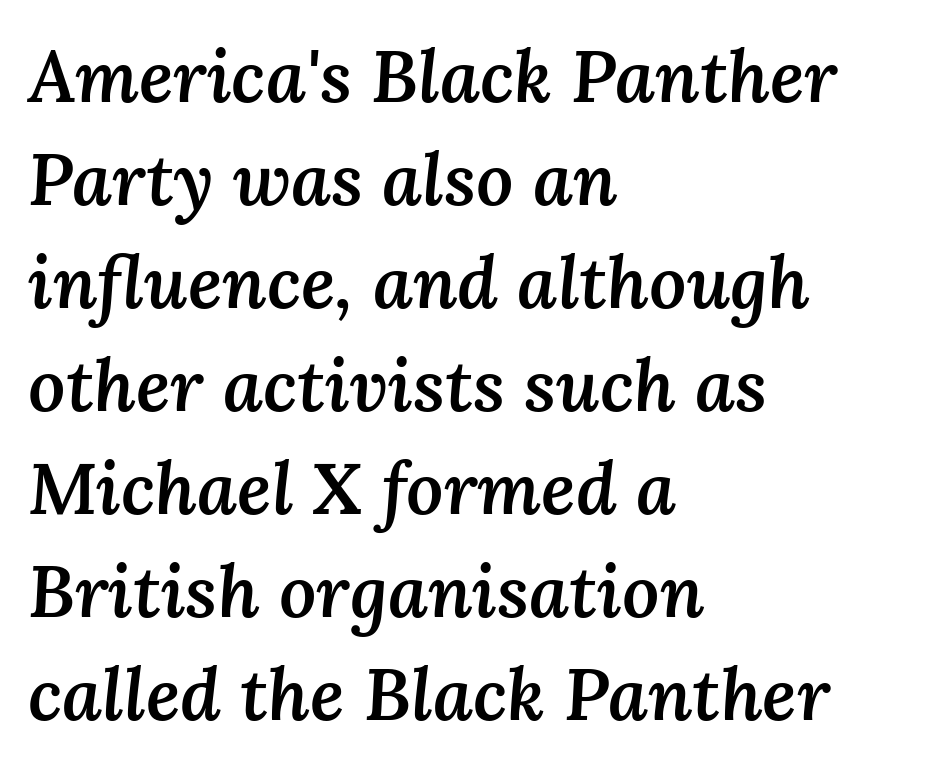
Q: Is the text bold? A: Semi-bold.
Q: Is the text italic (slanted)? A: Yes, it leans right by about 3 degrees.
Q: Is the text underlined? A: No.
Q: How is the paragraph aligned? A: Left-aligned.
Q: Is the spacing between letters normal or unusually wide? A: Normal.
Q: Is the spacing between lines tight, normal or loose? A: Normal.
Q: Width (condensed, normal, or wide)? A: Normal.
Q: Stroke contrast? A: Medium.
Q: x-height? A: Medium.
Q: Monospaced? A: No.
